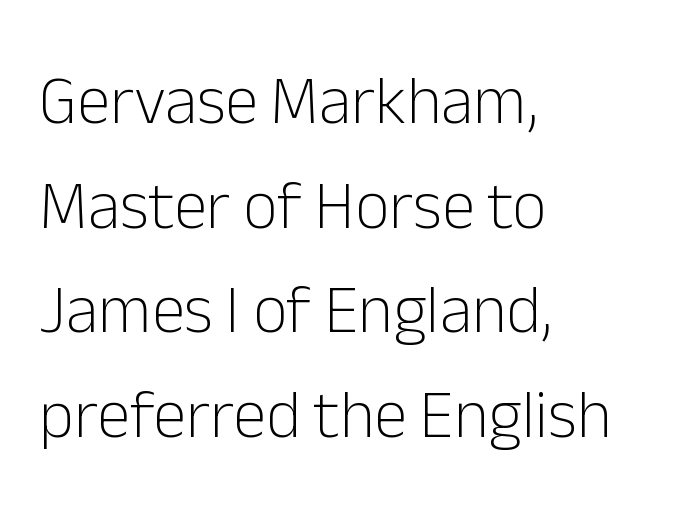
Q: Is the text bold? A: No.
Q: Is the text italic (slanted)? A: No, it is upright.
Q: Is the typeface a serif or a sans-serif typeface? A: Sans-serif.
Q: Is the text underlined? A: No.
Q: How is the paragraph aligned? A: Left-aligned.
Q: Is the spacing between letters normal or unusually wide? A: Normal.
Q: Is the spacing between lines tight, normal or loose? A: Normal.
Q: Width (condensed, normal, or wide)? A: Normal.
Q: Stroke contrast? A: Low.
Q: x-height? A: Medium.
Q: Monospaced? A: No.
